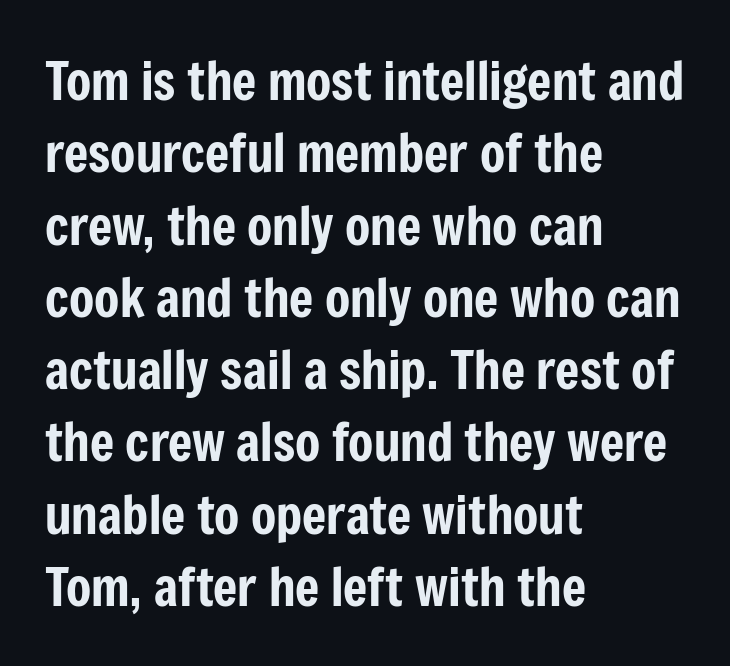
The image shows 52 px condensed sans-serif type, upright; set left-aligned, normal line spacing (1.39x), normal letter spacing, not underlined; low stroke contrast and a medium x-height.
